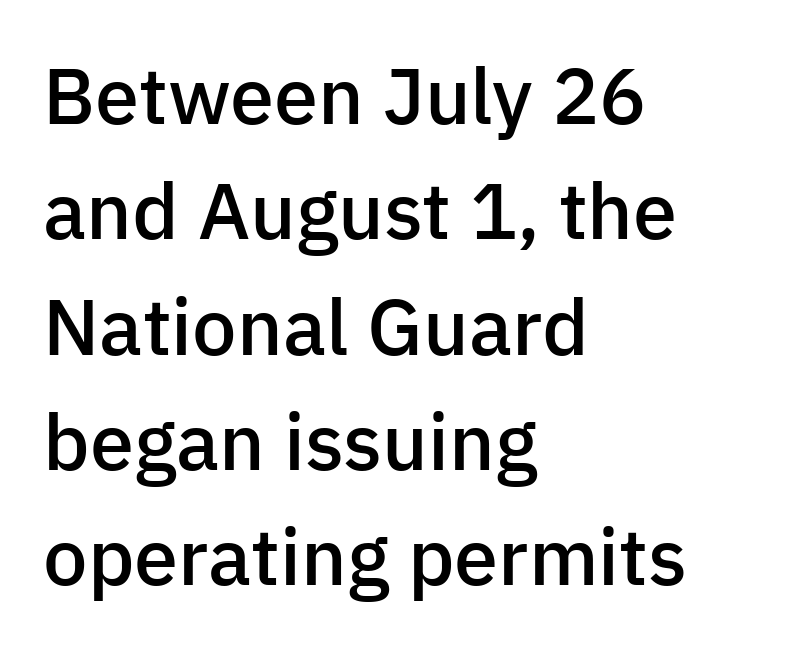
Here the designer chose a conventional face with non-uniform glyph widths. Reading down the column, the eye jumps a familiar distance to each next line. The rendering anchors every line to the left-hand side. Look at the stroke-to-counter ratio: somewhat heavy, a semibold. What stands out about the letter spacing? Nothing — it is the standard amount. The lettering holds an erect, upright posture throughout.
